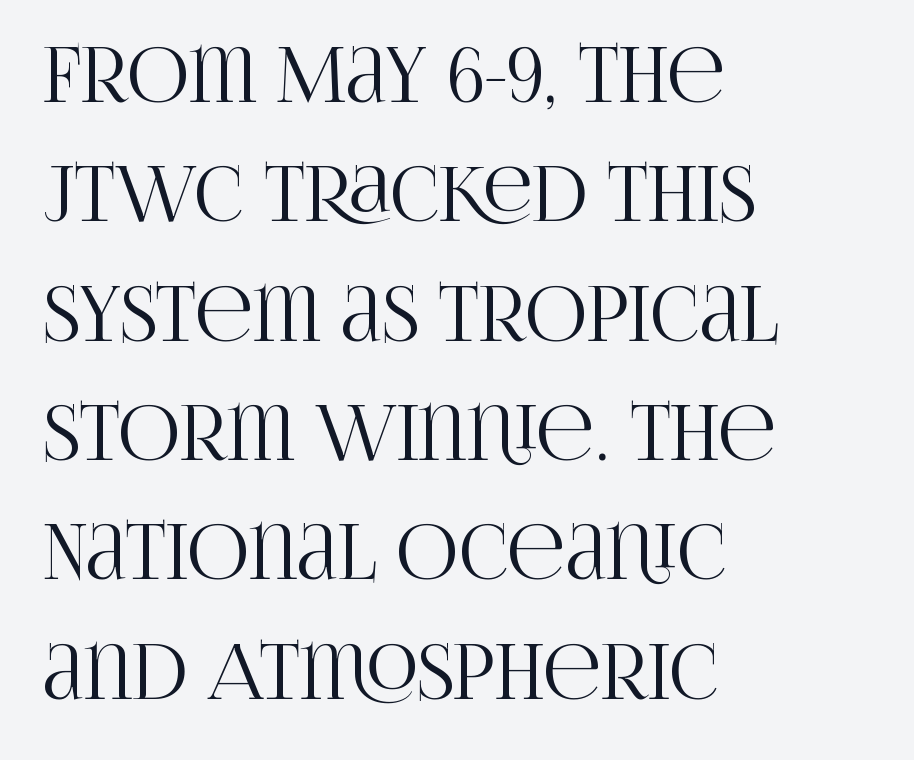
Q: Is the text italic (slanted)? A: No, it is upright.
Q: Is the typeface a serif or a sans-serif typeface? A: Serif.
Q: Is the text underlined? A: No.
Q: How is the paragraph aligned? A: Left-aligned.
Q: Is the spacing between letters normal or unusually wide? A: Normal.
Q: Is the spacing between lines tight, normal or loose? A: Normal.
Q: Width (condensed, normal, or wide)? A: Condensed.
Q: Stroke contrast? A: High.
Q: x-height? A: Large.
Q: Monospaced? A: No.
